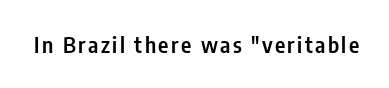
{"italic": "no", "bold": "semi", "underline": "no", "glyph_px": 22}
